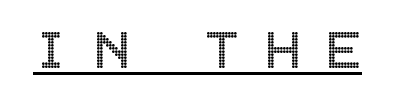
{"italic": "no", "width": "condensed", "x_height": "large", "underline": "yes", "letter_spacing": "wide", "letter_spacing_em": 0.37, "glyph_px": 67}
